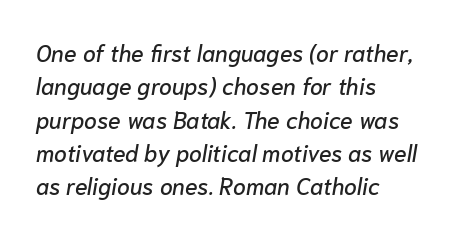
In CSS terms this would be text-align: left. The line texture is even and compact thanks to regular tracking. Rendered with sloped, italic letterforms. Descenders are the only things crossing below the line. Each new line begins a customary step beneath the previous one.
